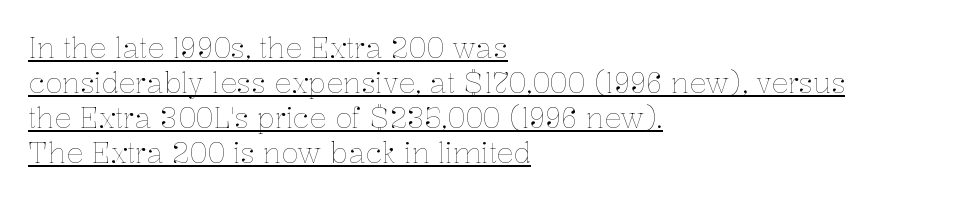
The image shows 28 px thin type, upright; set left-aligned, normal line spacing (1.25x), normal letter spacing, underlined; low stroke contrast and a medium x-height.
